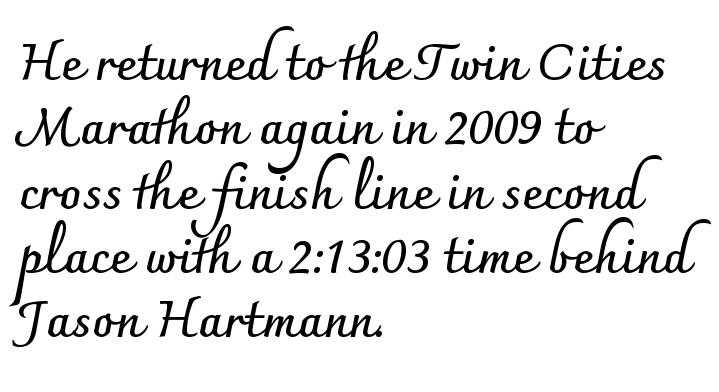
Q: Is the text bold? A: Yes.
Q: Is the text italic (slanted)? A: Yes.
Q: Is the typeface a serif or a sans-serif typeface? A: Sans-serif.
Q: Is the text underlined? A: No.
Q: How is the paragraph aligned? A: Left-aligned.
Q: Is the spacing between letters normal or unusually wide? A: Normal.
Q: Is the spacing between lines tight, normal or loose? A: Normal.
Q: Width (condensed, normal, or wide)? A: Normal.
Q: Stroke contrast? A: Low.
Q: x-height? A: Small.
Q: Monospaced? A: No.
